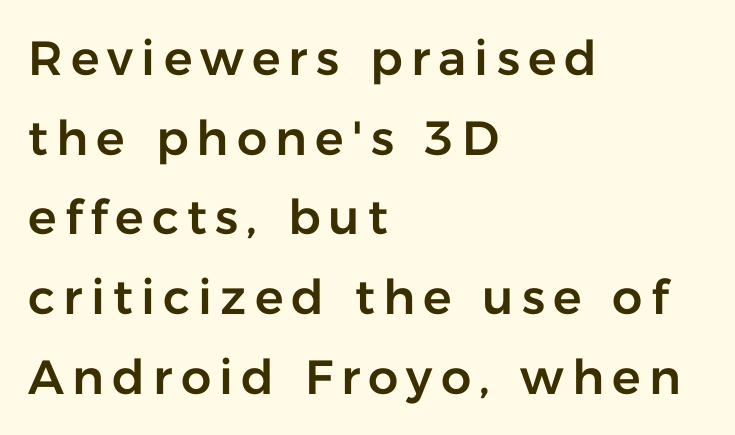
Notice how the stems are strictly vertical — no italics here. Note the varied advance widths — an 'i' is clearly narrower than an 'm'. Leading matches the norm, producing a regular column. What kind of face is this? One without serifs — a sans. Line beginnings align vertically; line endings do not. Type without underlining.
